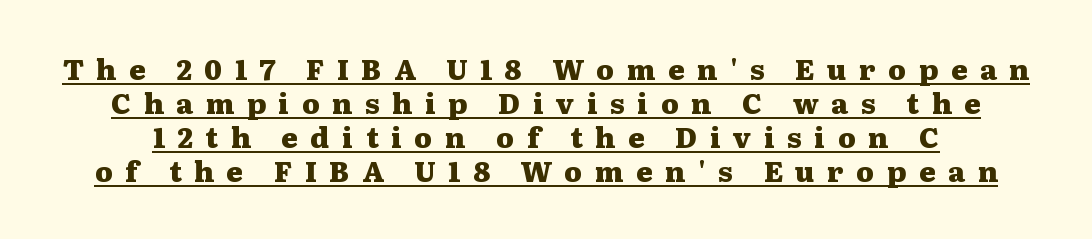
Q: Is the text bold? A: Yes.
Q: Is the text italic (slanted)? A: No, it is upright.
Q: Is the typeface a serif or a sans-serif typeface? A: Serif.
Q: Is the text underlined? A: Yes.
Q: Is the spacing between letters normal or unusually wide? A: Unusually wide.
Q: Width (condensed, normal, or wide)? A: Wide.
Q: Stroke contrast? A: Medium.
Q: x-height? A: Medium.
Q: Monospaced? A: No.
